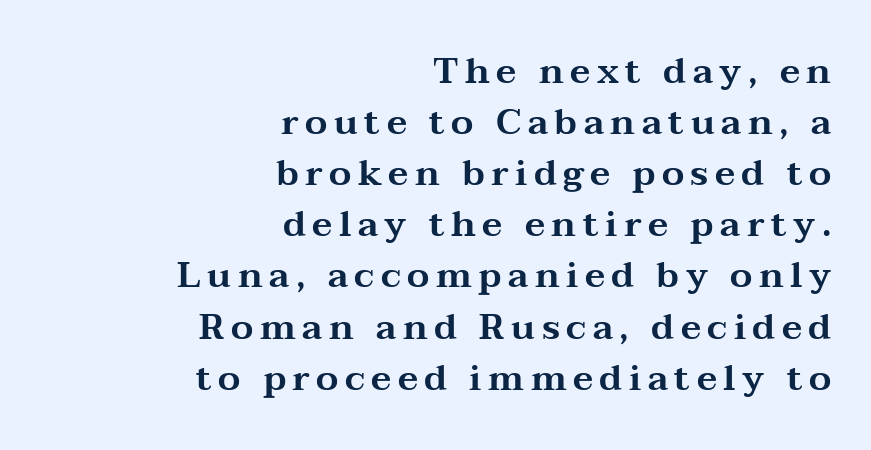
Q: Is the text italic (slanted)? A: No, it is upright.
Q: Is the typeface a serif or a sans-serif typeface? A: Serif.
Q: Is the text underlined? A: No.
Q: How is the paragraph aligned? A: Right-aligned.
Q: Is the spacing between lines tight, normal or loose? A: Normal.
Q: Width (condensed, normal, or wide)? A: Wide.
Q: Stroke contrast? A: Medium.
Q: x-height? A: Medium.
Q: Monospaced? A: No.
